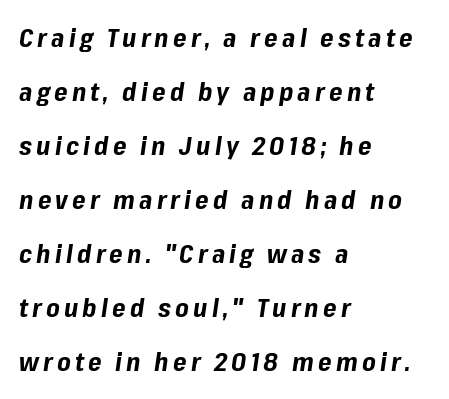
Q: Is the text bold? A: Yes.
Q: Is the text italic (slanted)? A: Yes, it leans right by about 8 degrees.
Q: Is the text underlined? A: No.
Q: How is the paragraph aligned? A: Left-aligned.
Q: Is the spacing between lines tight, normal or loose? A: Loose.
